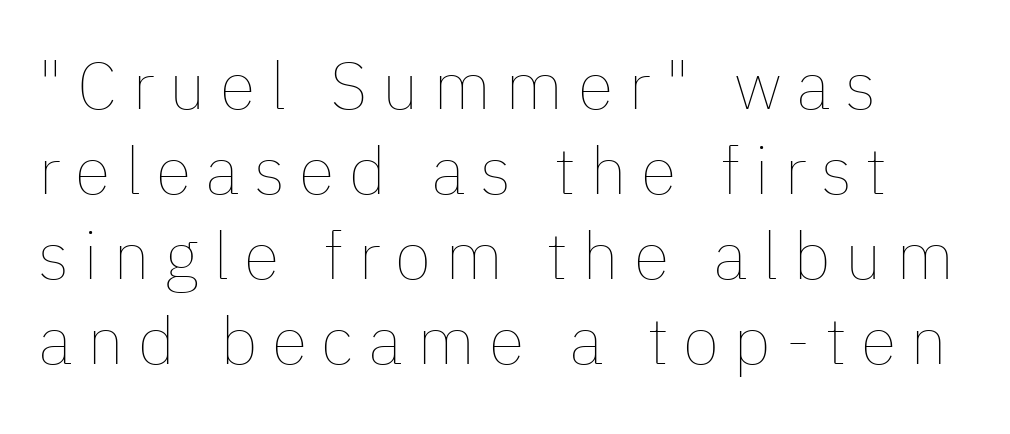
Q: Is the text bold? A: No.
Q: Is the text italic (slanted)? A: No, it is upright.
Q: Is the text underlined? A: No.
Q: How is the paragraph aligned? A: Left-aligned.
Q: Is the spacing between letters normal or unusually wide? A: Unusually wide.
Q: Is the spacing between lines tight, normal or loose? A: Normal.
Q: Width (condensed, normal, or wide)? A: Normal.
Q: Stroke contrast? A: Low.
Q: x-height? A: Medium.
Q: Monospaced? A: No.
